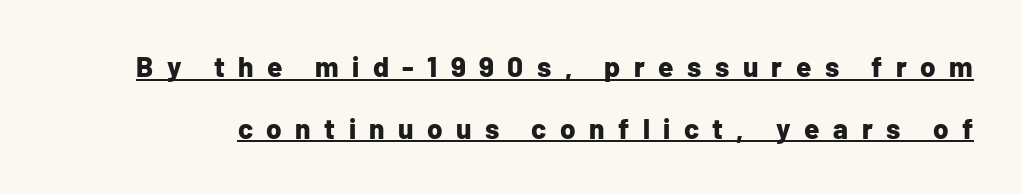
The typesetting leans heavy: a genuine bold. To sum up the face: it is a sans, with no serifs. Rendered with straight, roman letterforms. Does a line run under the words? Yes, clearly. Glyph-to-glyph distance is far greater than everyday printed text. In terms of leading, this rendering errs on the spacious side.
